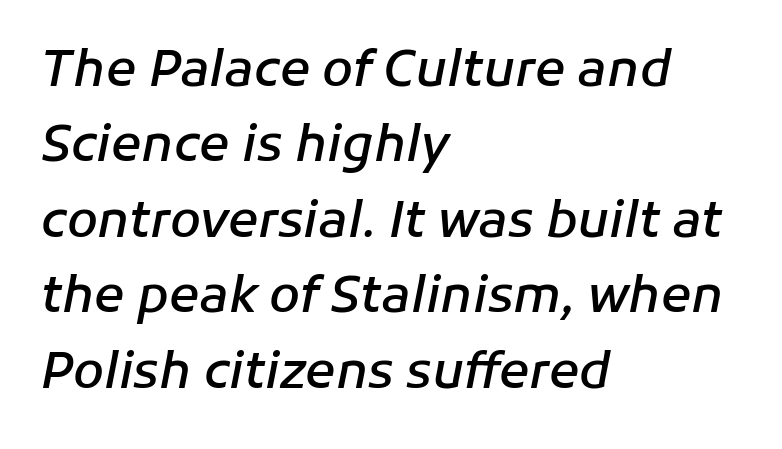
The characters look somewhat weighty, a semibold short of true bold. Characters follow at the spacing the type designer built in. The text block is weighted toward the left margin, trailing off unevenly rightward. Note the varied advance widths — an 'i' is clearly narrower than an 'm'. The leading is moderate, giving the passage an even texture.
